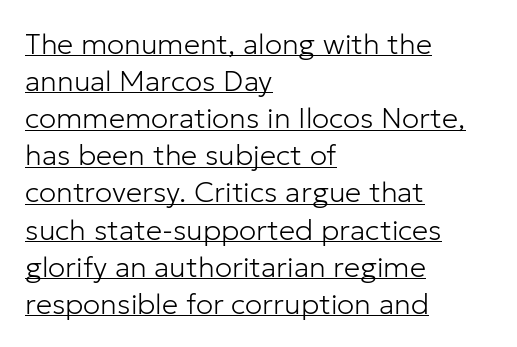
Tracking value appears to be zero — textbook default spacing. A classic flush-left, rag-right setting is used for this passage. Does a line run under the words? Yes, clearly. The typeface chosen for these lines omits serifs.
